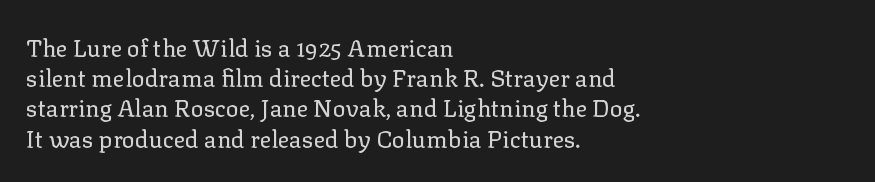
The weight would be labelled regular, book, light, or lighter still. Every stem runs plumb, perpendicular to the baseline. Descender tails drop into unmarked territory. One glance says typical: line gaps are just what's usual.
